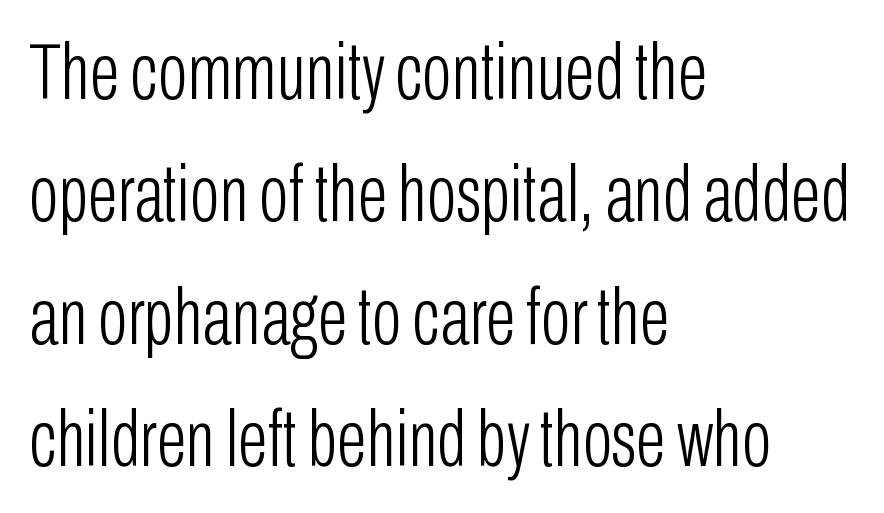
Q: Is the text bold? A: No.
Q: Is the text italic (slanted)? A: No, it is upright.
Q: Is the typeface a serif or a sans-serif typeface? A: Sans-serif.
Q: Is the text underlined? A: No.
Q: How is the paragraph aligned? A: Left-aligned.
Q: Is the spacing between letters normal or unusually wide? A: Normal.
Q: Is the spacing between lines tight, normal or loose? A: Normal.
Q: Width (condensed, normal, or wide)? A: Condensed.
Q: Stroke contrast? A: Low.
Q: x-height? A: Medium.
Q: Monospaced? A: No.
